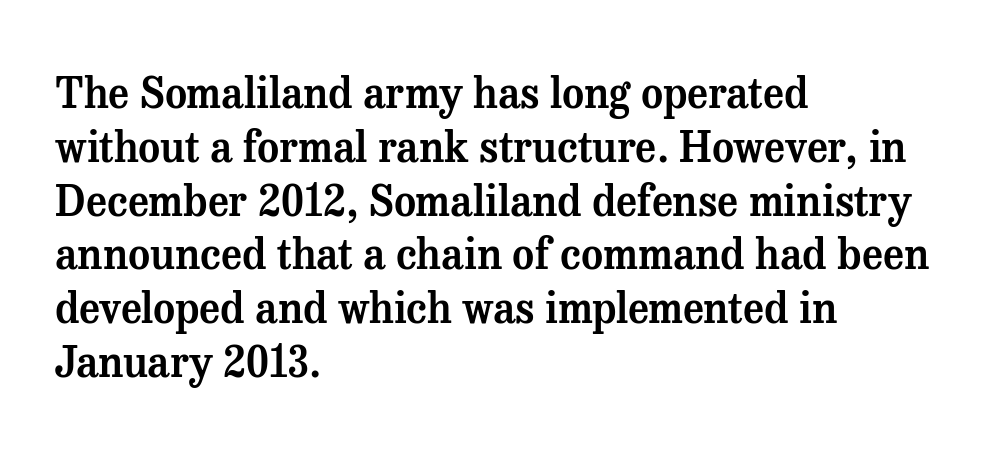
The space beneath each line is pristine and unruled. Each letter keeps its own natural width here, so spacing adapts to shape. The typeface chosen for these lines features serifs. What stands out about the letter spacing? Nothing — it is the standard amount. Do the letters lean? They stand straight.
